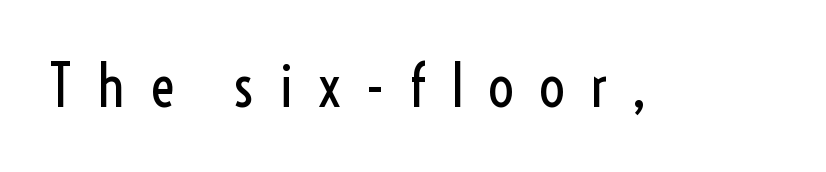
Q: Is the text bold? A: No.
Q: Is the text italic (slanted)? A: No, it is upright.
Q: Is the typeface a serif or a sans-serif typeface? A: Sans-serif.
Q: Is the text underlined? A: No.
Q: Is the spacing between letters normal or unusually wide? A: Unusually wide.
Q: Width (condensed, normal, or wide)? A: Condensed.
Q: x-height? A: Medium.
Q: Monospaced? A: No.
